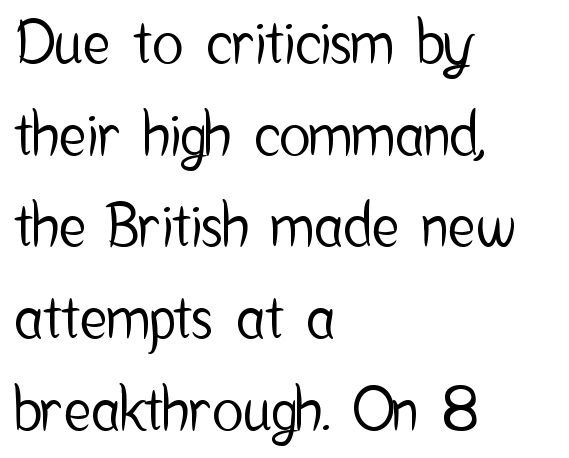
Q: Is the text italic (slanted)? A: No, it is upright.
Q: Is the typeface a serif or a sans-serif typeface? A: Sans-serif.
Q: Is the text underlined? A: No.
Q: How is the paragraph aligned? A: Left-aligned.
Q: Is the spacing between letters normal or unusually wide? A: Normal.
Q: Is the spacing between lines tight, normal or loose? A: Normal.
Q: Width (condensed, normal, or wide)? A: Condensed.
Q: Stroke contrast? A: Low.
Q: x-height? A: Medium.
Q: Monospaced? A: No.
